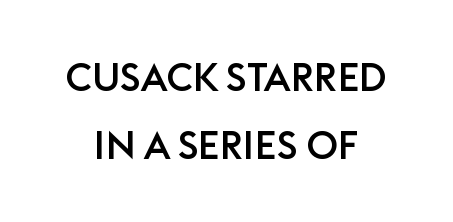
Every character sits straight up, as roman type does. Default kerning and tracking; the words read as compact shapes. A student would call this center alignment; a typographer would say set centered. Do the characters align in a grid? No, the font is proportional. Type style note: lacks serifs. The string is rendered with underlining switched off.
